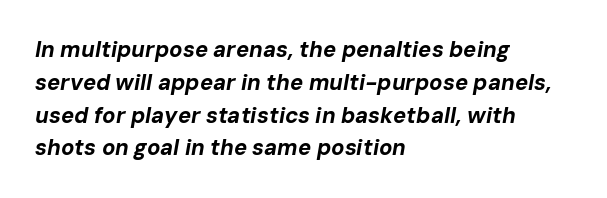
{"italic": "yes", "lean": "right", "slant_degrees": 10, "bold": "yes", "underline": "no", "align": "left", "line_spacing": "normal", "line_spacing_ratio": 1.49, "letter_spacing": "normal", "letter_spacing_em": 0.0, "glyph_px": 22}
